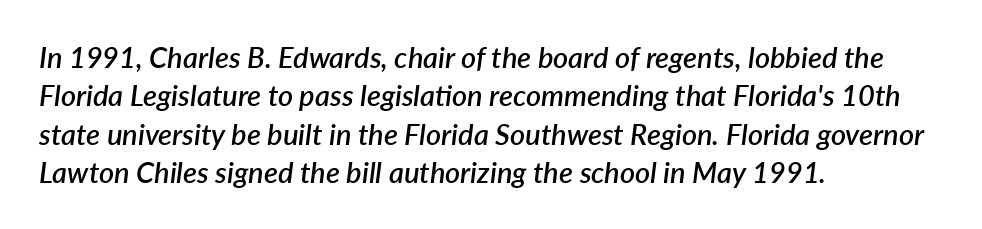
The image shows 29 px semibold type, italic (leaning right); set left-aligned, normal line spacing (1.32x), normal letter spacing, not underlined; low stroke contrast and a medium x-height.
